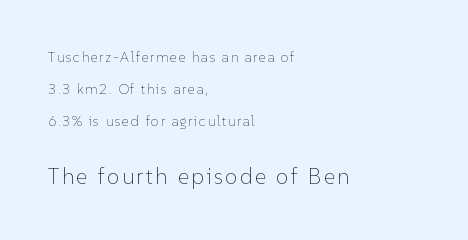
Bigger letters appear in the bottom chunk; the top chunk is reduced. The paragraph has a hard left edge and a soft right edge. The block of text is sparse from top to bottom, with ample space between rows. Descenders are the only things crossing below the line. Stroke mass is kept to a normal reading level or below. The typography opts for an upright posture over an oblique one.
